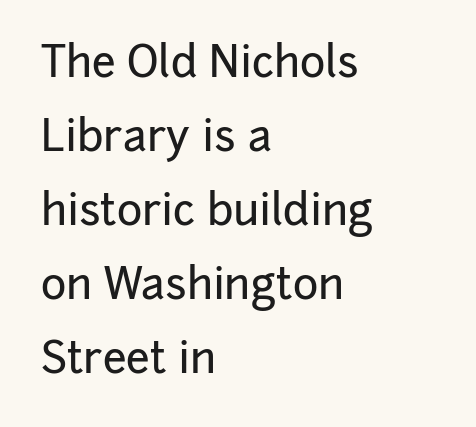
{"serif": "no", "italic": "no", "width": "normal", "stroke_contrast": "low", "x_height": "medium", "monospaced": "no", "underline": "no", "align": "left", "line_spacing_ratio": 1.72, "letter_spacing": "normal", "letter_spacing_em": 0.0, "glyph_px": 43}
